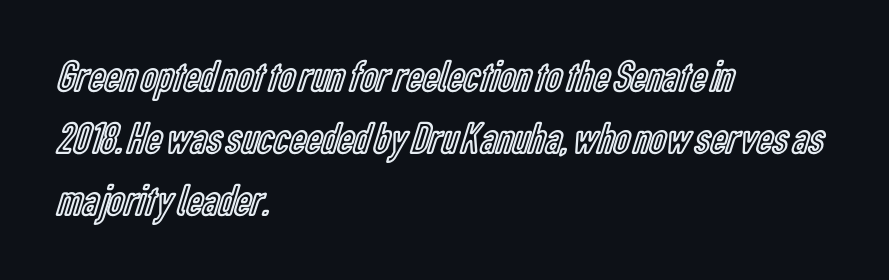
The image shows 45 px condensed type; set left-aligned, normal line spacing (1.38x), normal letter spacing, not underlined; a medium x-height.
